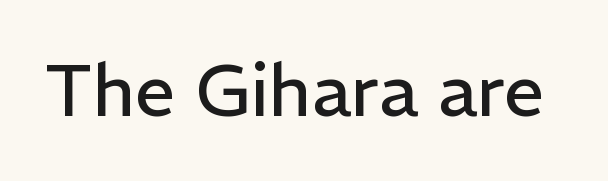
{"serif": "no", "italic": "no", "bold": "no", "weight": "regular", "width": "normal", "stroke_contrast": "low", "x_height": "medium", "monospaced": "no", "underline": "no", "letter_spacing": "normal", "letter_spacing_em": 0.0, "glyph_px": 72}
